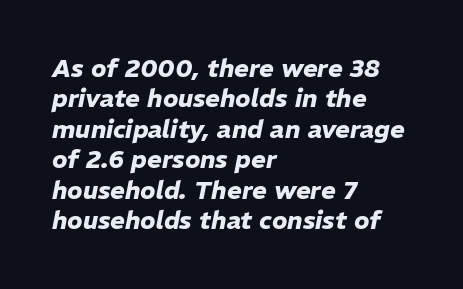
The image shows 25 px bold type, italic (leaning right); set left-aligned, line spacing 1.22x, normal letter spacing, not underlined.
